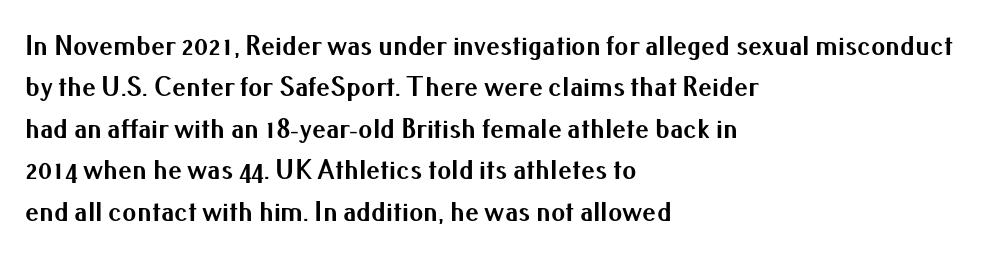
Q: Is the text bold? A: Yes.
Q: Is the text italic (slanted)? A: No, it is upright.
Q: Is the typeface a serif or a sans-serif typeface? A: Sans-serif.
Q: Is the text underlined? A: No.
Q: How is the paragraph aligned? A: Left-aligned.
Q: Is the spacing between letters normal or unusually wide? A: Normal.
Q: Is the spacing between lines tight, normal or loose? A: Normal.
Q: Width (condensed, normal, or wide)? A: Normal.
Q: Stroke contrast? A: Medium.
Q: x-height? A: Small.
Q: Monospaced? A: No.
